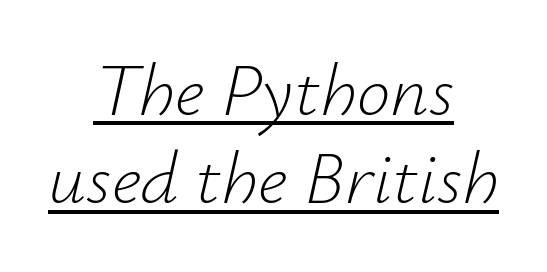
The strokes carry an ordinary text weight at most. The typesetter chose a symmetrical, centered arrangement here. Spacing verdict: proportional, widths tailored to each character. It's the slanting kind of type.
